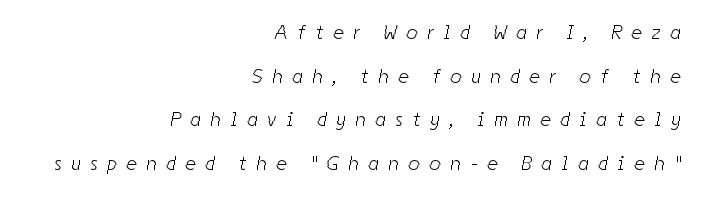
{"bold": "no", "underline": "no", "align": "right", "line_spacing": "loose", "line_spacing_ratio": 2.18, "letter_spacing": "wide", "letter_spacing_em": 0.5, "glyph_px": 20}
